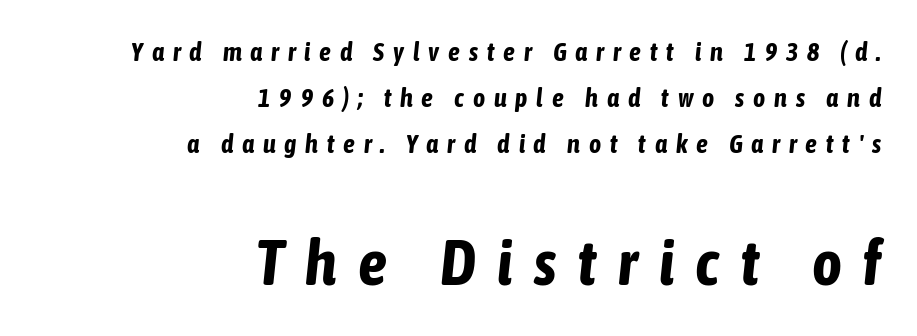
Top chunk: small. Bottom chunk: large. Is the block centered? No — it sits flush against the right margin. Heavy-handed strokes throughout: this text is bold. Bare-footed words on every line. Note the varied advance widths — an 'i' is clearly narrower than an 'm'. The passage shown leans; its letterforms are oblique.
